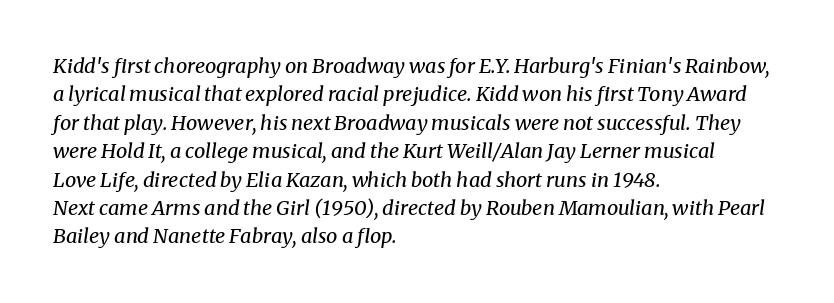
The image shows 20 px text type, italic (leaning right); set left-aligned, normal line spacing (1.42x), normal letter spacing, not underlined.
